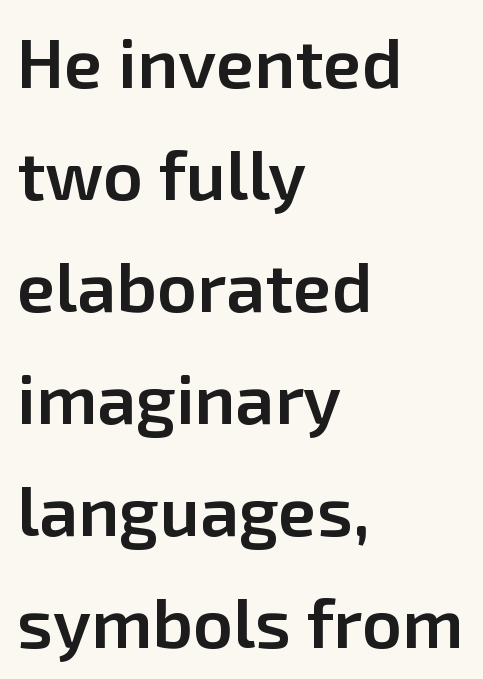
Q: Is the text bold? A: Semi-bold.
Q: Is the text italic (slanted)? A: No, it is upright.
Q: Is the typeface a serif or a sans-serif typeface? A: Sans-serif.
Q: Is the text underlined? A: No.
Q: How is the paragraph aligned? A: Left-aligned.
Q: Is the spacing between letters normal or unusually wide? A: Normal.
Q: Is the spacing between lines tight, normal or loose? A: Normal.
Q: Width (condensed, normal, or wide)? A: Normal.
Q: Stroke contrast? A: Low.
Q: x-height? A: Medium.
Q: Monospaced? A: No.
